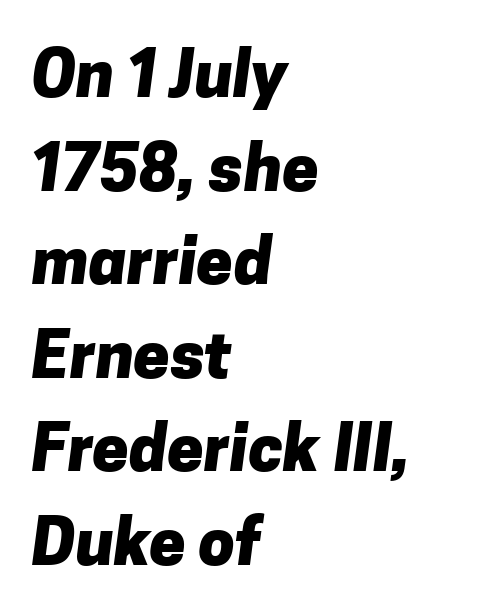
Q: Is the text bold? A: Yes.
Q: Is the typeface a serif or a sans-serif typeface? A: Sans-serif.
Q: Is the text underlined? A: No.
Q: How is the paragraph aligned? A: Left-aligned.
Q: Is the spacing between letters normal or unusually wide? A: Normal.
Q: Is the spacing between lines tight, normal or loose? A: Normal.
Q: Width (condensed, normal, or wide)? A: Normal.
Q: Stroke contrast? A: Low.
Q: x-height? A: Medium.
Q: Monospaced? A: No.
